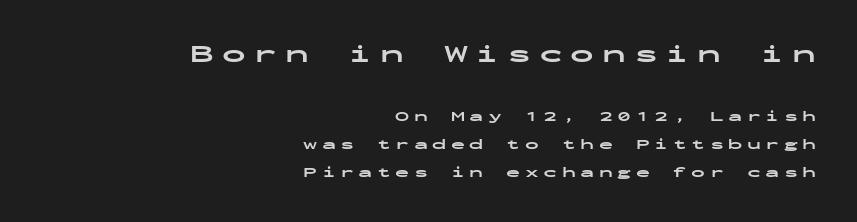
Q: Is the text bold? A: Yes.
Q: Is the text italic (slanted)? A: No, it is upright.
Q: Is the text underlined? A: No.
Q: How is the paragraph aligned? A: Right-aligned.
Q: Is the spacing between letters normal or unusually wide? A: Unusually wide.
Q: Is the spacing between lines tight, normal or loose? A: Loose.
Q: Which block of text is set in a larger size, the first (top) or the second (bottom)? A: The first (top) one.
